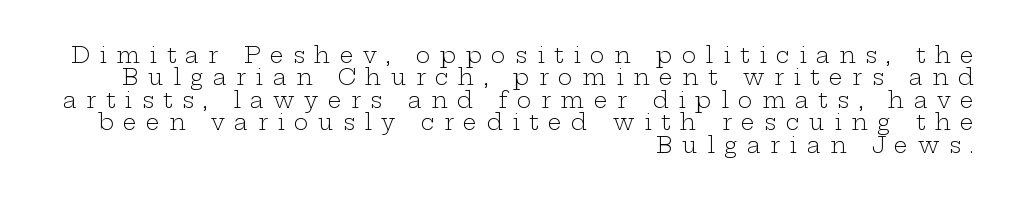
Q: Is the text bold? A: No.
Q: Is the text italic (slanted)? A: No, it is upright.
Q: Is the text underlined? A: No.
Q: How is the paragraph aligned? A: Right-aligned.
Q: Is the spacing between letters normal or unusually wide? A: Unusually wide.
Q: Is the spacing between lines tight, normal or loose? A: Tight.
